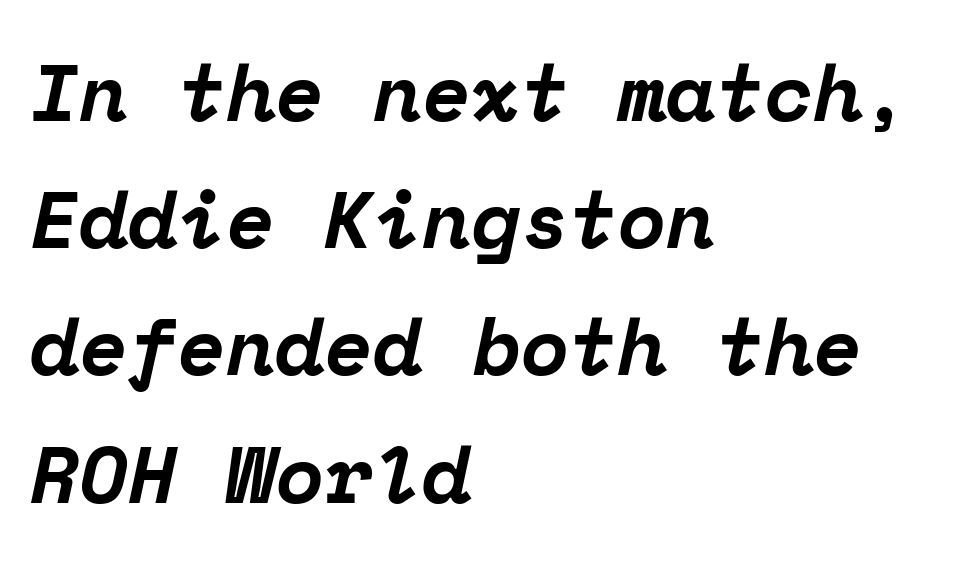
{"serif": "yes", "italic": "yes", "lean": "right", "slant_degrees": 12, "bold": "yes", "weight": "bold", "width": "normal", "stroke_contrast": "low", "x_height": "medium", "monospaced": "yes", "underline": "no", "align": "left", "line_spacing": "normal", "line_spacing_ratio": 1.59, "letter_spacing": "normal", "letter_spacing_em": 0.0, "glyph_px": 80}
